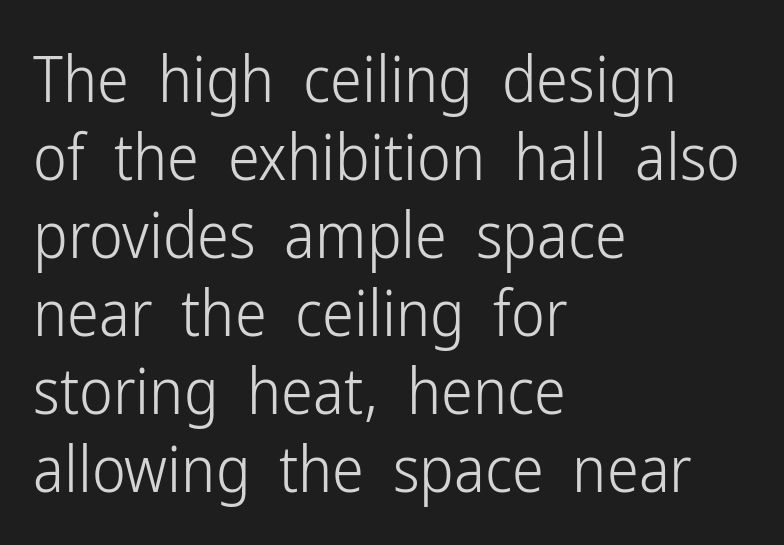
The image shows 64 px light, condensed sans-serif type, upright; set left-aligned, line spacing 1.22x, normal letter spacing, not underlined; low stroke contrast and a medium x-height.
